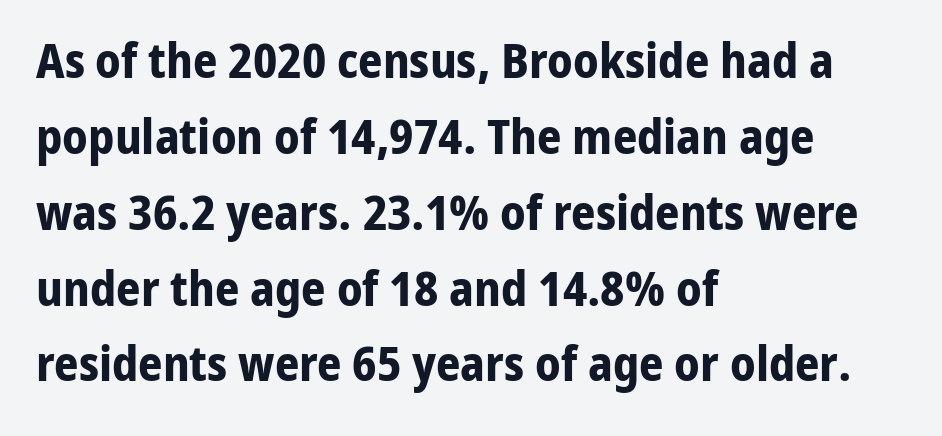
The typeface chosen for these lines omits serifs. The lines sit at an ordinary, default distance from one another. Is the type bold? Yes — the strokes are clearly thick and heavy. The lettering stays uniformly vertical, giving the passage a roman look. The letters sit at their default tracking, neither squeezed nor spread.
